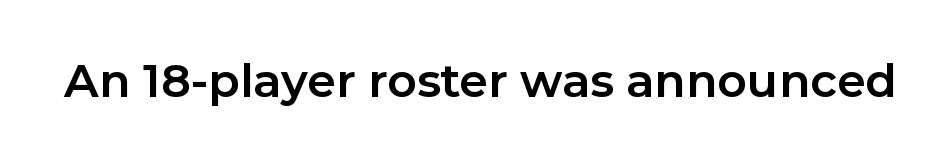
The image shows 46 px bold sans-serif type, upright; set normal letter spacing, not underlined; low stroke contrast and a medium x-height.
